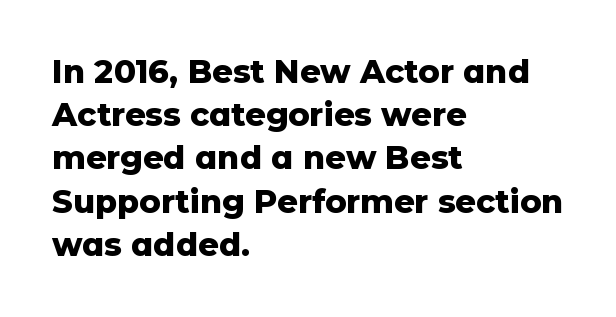
Short and long lines alike share a common starting point at left. This rendering leaves character spacing at its baseline value. Looks like regular typesetting: each glyph gets only the width it needs. The characters display no serif detailing; their extremities are plain. Do the letters lean? They stand straight.
